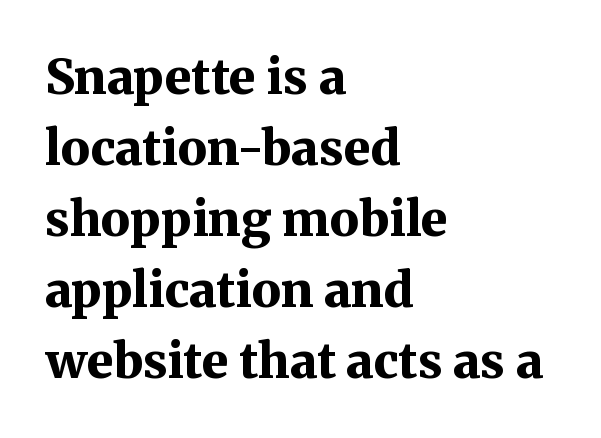
{"serif": "yes", "italic": "no", "bold": "yes", "weight": "bold", "width": "normal", "stroke_contrast": "medium", "x_height": "medium", "monospaced": "no", "underline": "no", "align": "left", "line_spacing": "normal", "line_spacing_ratio": 1.45, "letter_spacing": "normal", "letter_spacing_em": 0.0, "glyph_px": 49}
